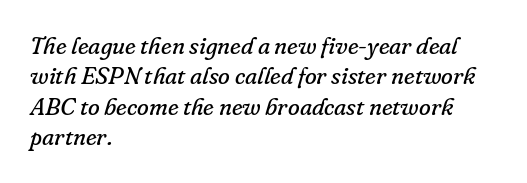
The image shows 24 px text type, italic (leaning right); set left-aligned, normal line spacing (1.27x), normal letter spacing, not underlined.
